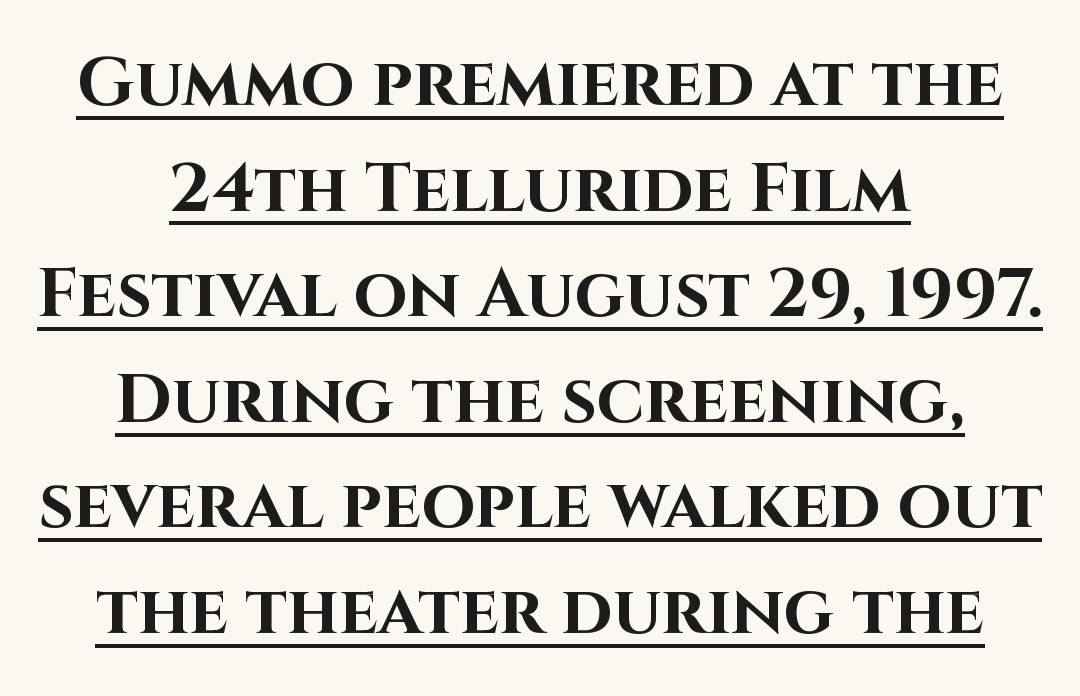
This sample uses an upright cut, with every glyph sitting square on the baseline. Every row of glyphs is offset so its center matches the block's center. Tracking here is standard; glyphs follow each other at the usual distance. The letters advance in unequal steps, a hallmark of proportional type. A typesetter would label this face a sans. Descenders here cross a horizontal rule under the line.
